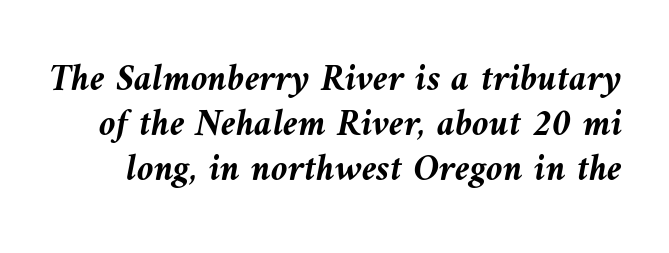
Q: Is the text bold? A: Yes.
Q: Is the text italic (slanted)? A: Yes, it leans left by about 10 degrees.
Q: Is the text underlined? A: No.
Q: Is the spacing between letters normal or unusually wide? A: Normal.
Q: Width (condensed, normal, or wide)? A: Normal.
Q: Stroke contrast? A: Medium.
Q: x-height? A: Medium.
Q: Monospaced? A: No.
